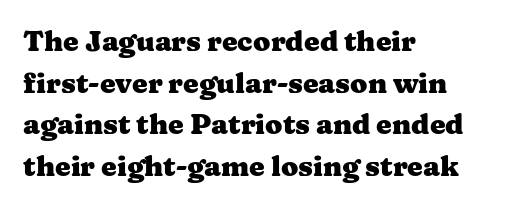
Q: Is the text bold? A: Yes.
Q: Is the text italic (slanted)? A: No, it is upright.
Q: Is the typeface a serif or a sans-serif typeface? A: Serif.
Q: Is the text underlined? A: No.
Q: How is the paragraph aligned? A: Left-aligned.
Q: Is the spacing between letters normal or unusually wide? A: Normal.
Q: Is the spacing between lines tight, normal or loose? A: Normal.
Q: Width (condensed, normal, or wide)? A: Wide.
Q: Stroke contrast? A: Medium.
Q: x-height? A: Medium.
Q: Monospaced? A: No.
